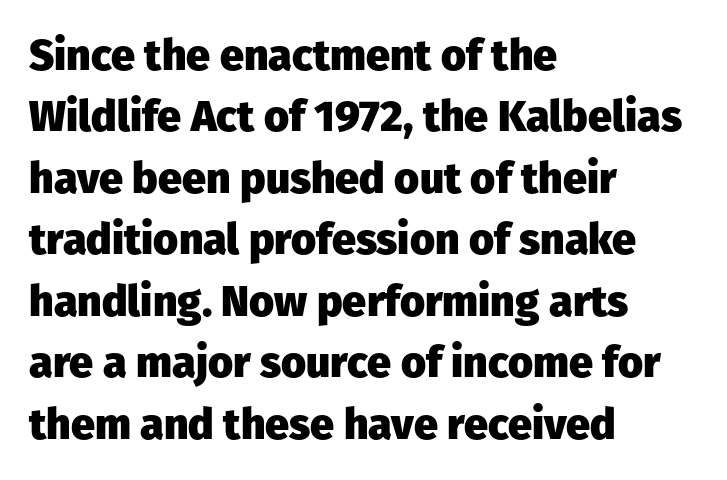
{"serif": "no", "italic": "no", "bold": "yes", "weight": "heavy", "width": "normal", "stroke_contrast": "low", "x_height": "medium", "monospaced": "no", "underline": "no", "align": "left", "line_spacing": "normal", "line_spacing_ratio": 1.43, "letter_spacing": "normal", "letter_spacing_em": 0.0, "glyph_px": 43}
